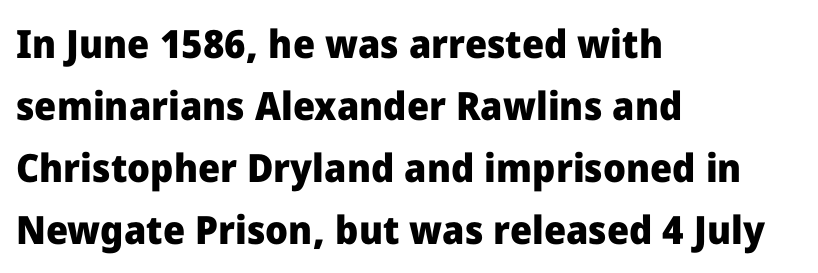
The image shows 39 px heavy sans-serif type, upright; set left-aligned, normal line spacing (1.59x), normal letter spacing, not underlined; low stroke contrast and a medium x-height.
